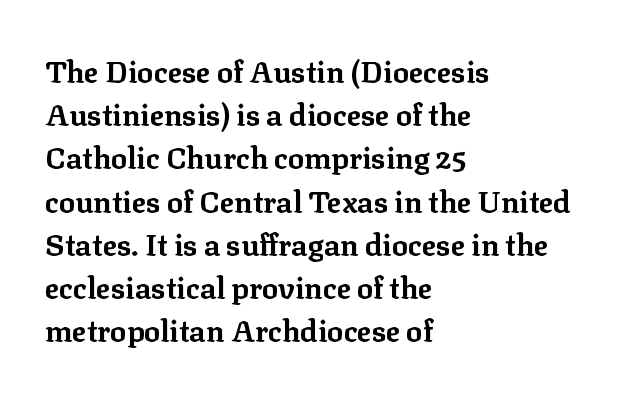
In CSS terms this would be text-align: left. Letters rest on an invisible, unmarked baseline. This is heavy type, rendered in bold. The typography opts for an upright posture over an oblique one. The passage shown is typed in a proportional face where columns would drift.
